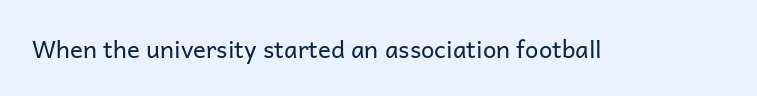
Only glyphs here, with clear space below each row. Notice how the stems are strictly vertical — no italics here. Between one letter and the next there's only the usual sliver of space. Is this a heavy cut? Hardly; it is regular or lighter.
